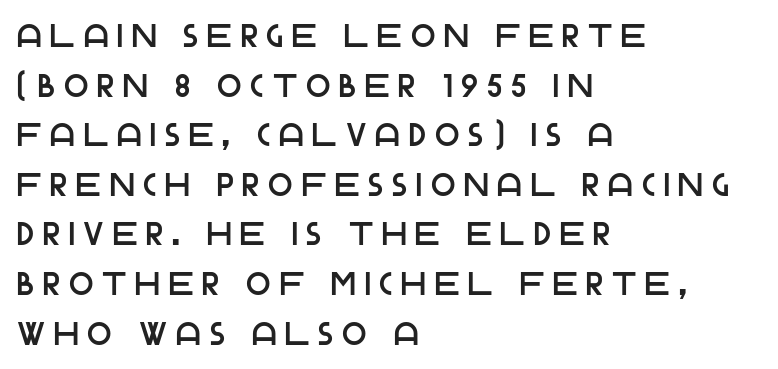
If you drew a line through each stem, it would be perfectly vertical. Letterform terminals end flat and unadorned throughout the passage. A normal amount of white space separates one row of letters from the next. Here the designer chose a conventional face with non-uniform glyph widths. Every row of glyphs begins at an identical x-position on the left. The horizontal fit of the characters is loose and conspicuously gappy.
